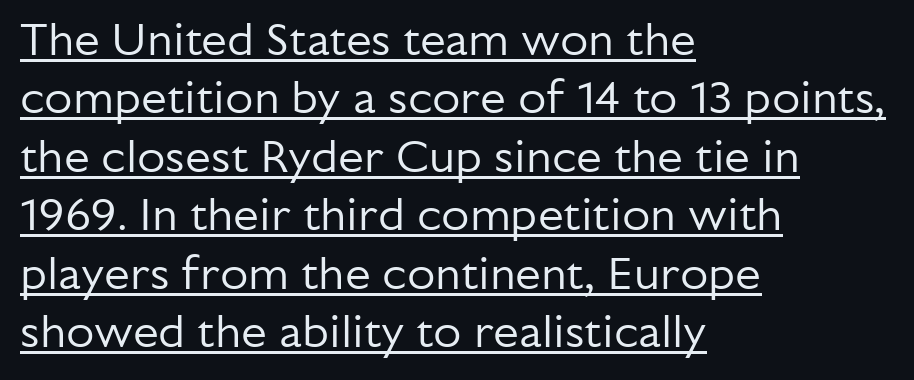
{"serif": "no", "italic": "no", "bold": "no", "weight": "regular", "width": "normal", "stroke_contrast": "low", "x_height": "medium", "monospaced": "no", "underline": "yes", "align": "left", "line_spacing": "normal", "line_spacing_ratio": 1.27, "letter_spacing": "normal", "letter_spacing_em": 0.0, "glyph_px": 46}
